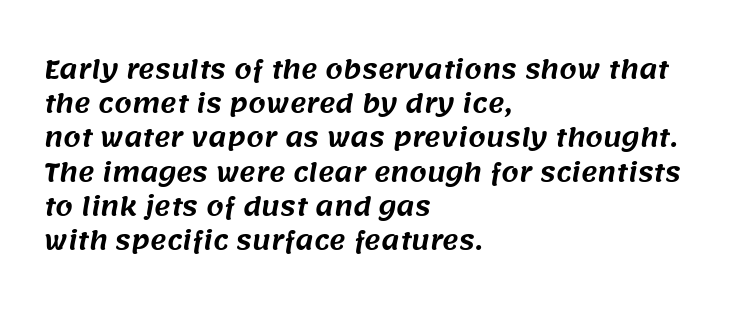
{"underline": "no", "align": "left", "line_spacing": "normal", "line_spacing_ratio": 1.37, "letter_spacing": "normal", "letter_spacing_em": 0.0, "glyph_px": 25}
